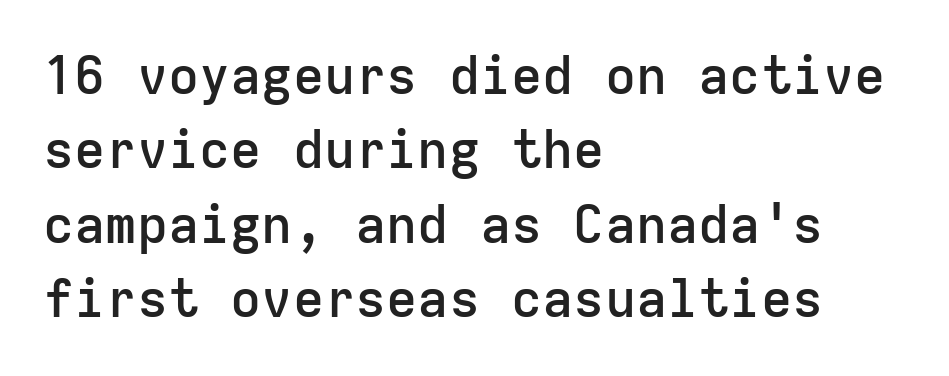
Q: Is the text bold? A: Semi-bold.
Q: Is the text italic (slanted)? A: No, it is upright.
Q: Is the typeface a serif or a sans-serif typeface? A: Sans-serif.
Q: Is the text underlined? A: No.
Q: How is the paragraph aligned? A: Left-aligned.
Q: Is the spacing between letters normal or unusually wide? A: Normal.
Q: Is the spacing between lines tight, normal or loose? A: Normal.
Q: Width (condensed, normal, or wide)? A: Normal.
Q: Stroke contrast? A: Low.
Q: x-height? A: Medium.
Q: Monospaced? A: Yes.
